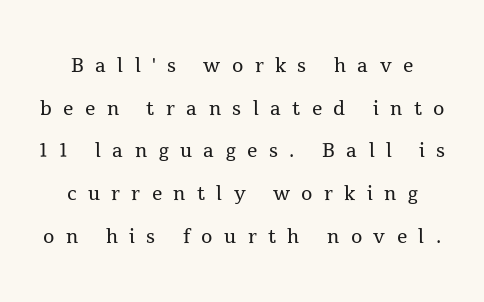
{"italic": "no", "bold": "no", "underline": "no", "line_spacing": "normal", "line_spacing_ratio": 1.64, "letter_spacing": "wide", "letter_spacing_em": 0.44, "glyph_px": 26}
